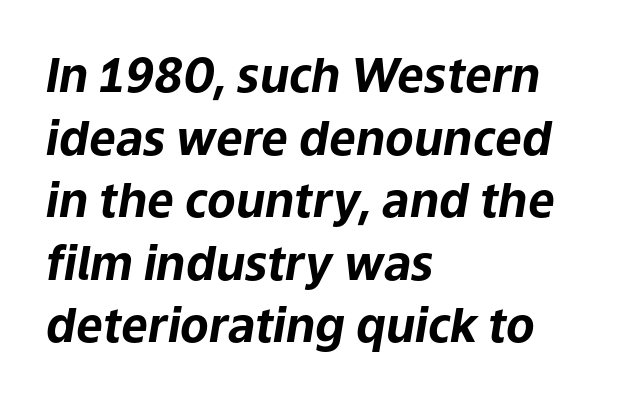
Is the block centered? No — it sits flush against the left margin. Here the designer chose a conventional face with non-uniform glyph widths. Notice how the stems are inclined rather than vertical — that's the hallmark of italics. The rendering keeps characters at their native spacing.
